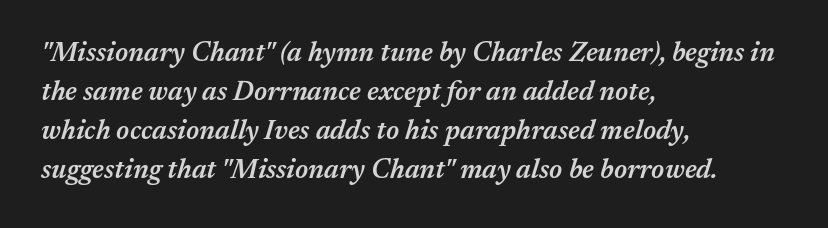
Q: Is the text bold? A: Semi-bold.
Q: Is the text italic (slanted)? A: Yes, it leans right by about 17 degrees.
Q: Is the text underlined? A: No.
Q: How is the paragraph aligned? A: Left-aligned.
Q: Is the spacing between letters normal or unusually wide? A: Normal.
Q: Is the spacing between lines tight, normal or loose? A: Normal.
